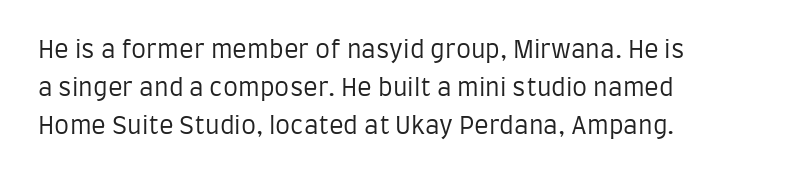
Is there much room between lines? A standard amount, neither cramped nor airy. A roman cut, with each character standing at attention. How are the letters spaced? Ordinarily, with no added tracking. This rendering features lettering with no underline. The paragraph shown leans on its left margin. The weight tops out at a normal text grade.
